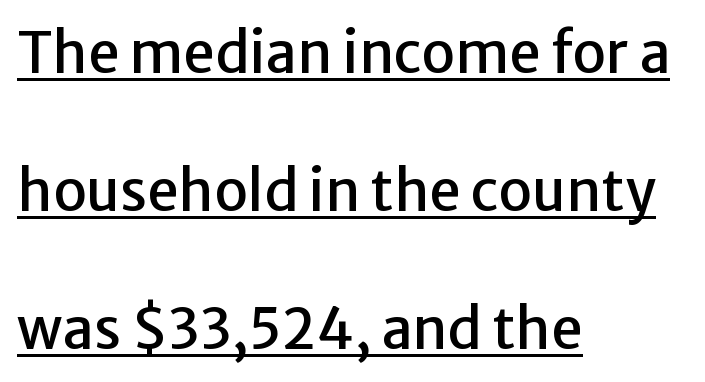
Q: Is the text italic (slanted)? A: No, it is upright.
Q: Is the typeface a serif or a sans-serif typeface? A: Sans-serif.
Q: Is the text underlined? A: Yes.
Q: How is the paragraph aligned? A: Left-aligned.
Q: Is the spacing between letters normal or unusually wide? A: Normal.
Q: Is the spacing between lines tight, normal or loose? A: Loose.
Q: Width (condensed, normal, or wide)? A: Normal.
Q: Stroke contrast? A: Low.
Q: x-height? A: Medium.
Q: Monospaced? A: No.
